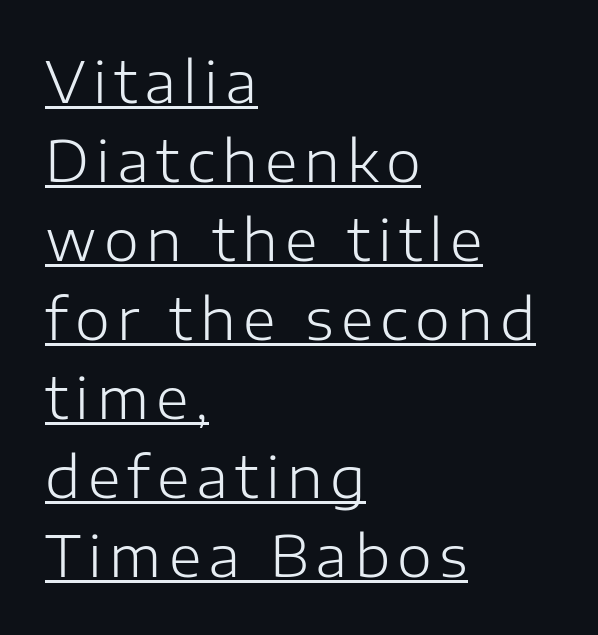
The image shows 56 px light sans-serif type, upright; set left-aligned, normal line spacing (1.41x), underlined; low stroke contrast and a medium x-height.
